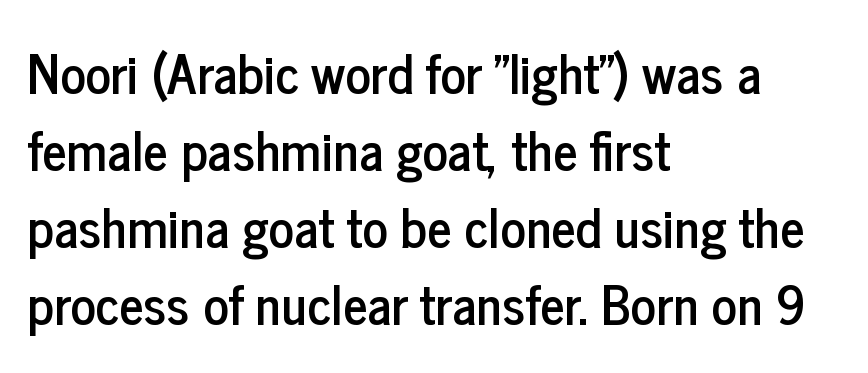
The image shows 53 px condensed sans-serif type, upright; set left-aligned, normal line spacing (1.45x), normal letter spacing, not underlined; low stroke contrast and a medium x-height.
